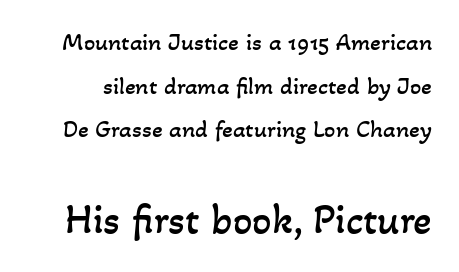
Spacing verdict: proportional, widths tailored to each character. Underline: absent. No chunkiness to these letters — they're not bold. Of the two passages, the one underneath uses the larger point size. Nobody touched the tracking dial on this one.
